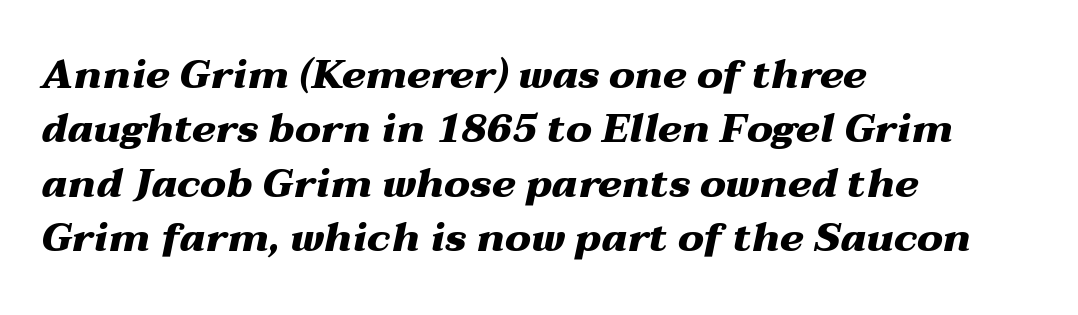
{"italic": "yes", "lean": "right", "slant_degrees": 12, "bold": "yes", "weight": "heavy", "width": "wide", "stroke_contrast": "medium", "x_height": "medium", "monospaced": "no", "underline": "no", "align": "left", "line_spacing": "normal", "line_spacing_ratio": 1.36, "letter_spacing": "normal", "letter_spacing_em": 0.0, "glyph_px": 40}
